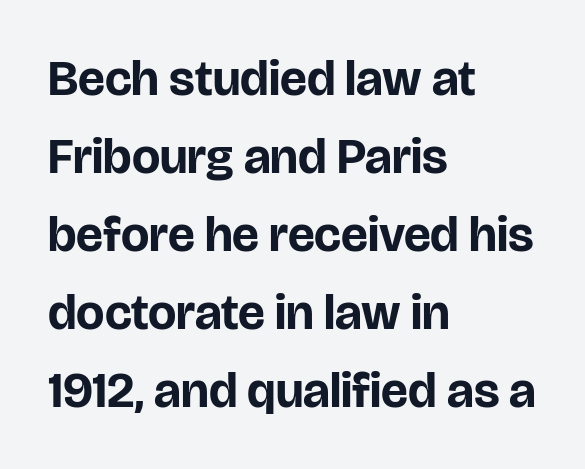
The image shows 50 px bold sans-serif type, upright; set left-aligned, normal line spacing (1.56x), normal letter spacing, not underlined; low stroke contrast and a large x-height.
